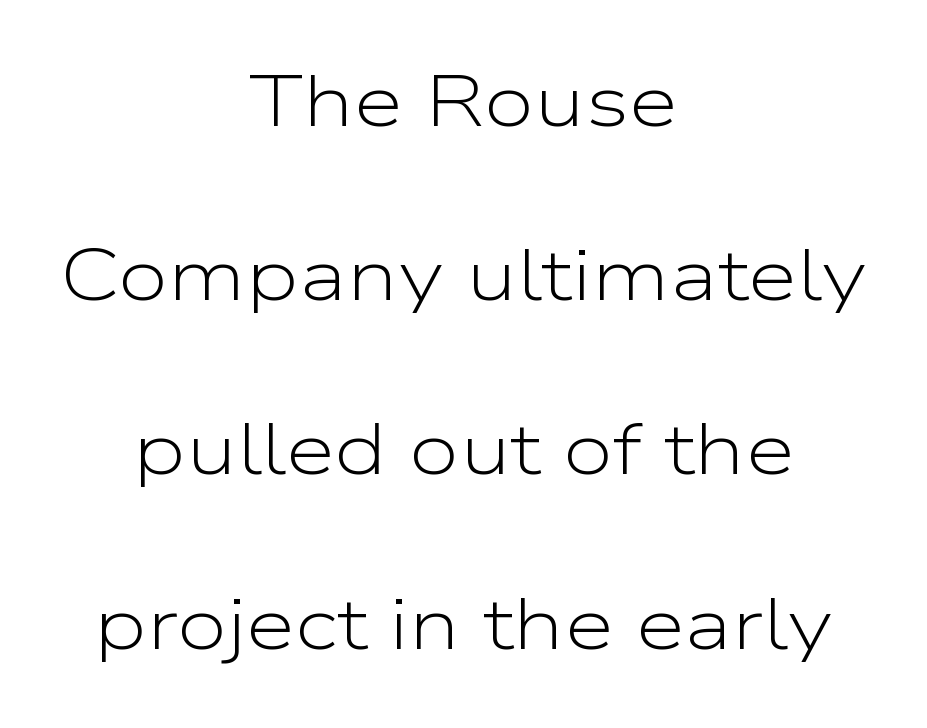
Q: Is the text bold? A: No.
Q: Is the text italic (slanted)? A: No, it is upright.
Q: Is the typeface a serif or a sans-serif typeface? A: Sans-serif.
Q: Is the text underlined? A: No.
Q: How is the paragraph aligned? A: Centered.
Q: Is the spacing between letters normal or unusually wide? A: Normal.
Q: Is the spacing between lines tight, normal or loose? A: Loose.
Q: Width (condensed, normal, or wide)? A: Wide.
Q: Stroke contrast? A: Low.
Q: x-height? A: Medium.
Q: Monospaced? A: No.
